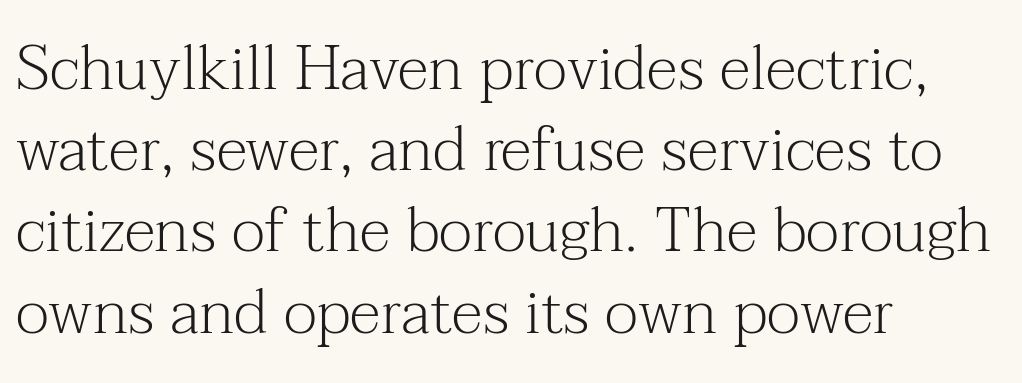
The image shows 62 px light serif type, upright; set left-aligned, normal line spacing (1.31x), normal letter spacing, not underlined; medium stroke contrast and a medium x-height.
